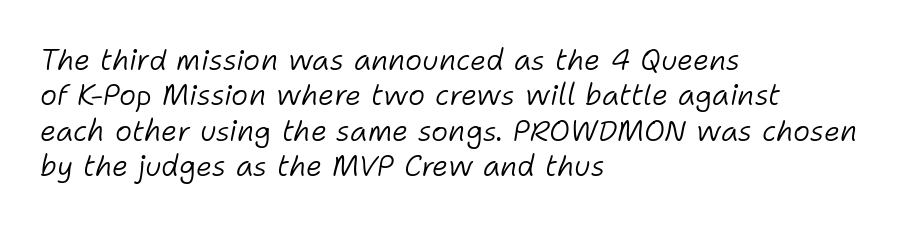
The image shows 29 px light type, italic (leaning right); set left-aligned, line spacing 1.22x, normal letter spacing, not underlined; low stroke contrast and a medium x-height.
